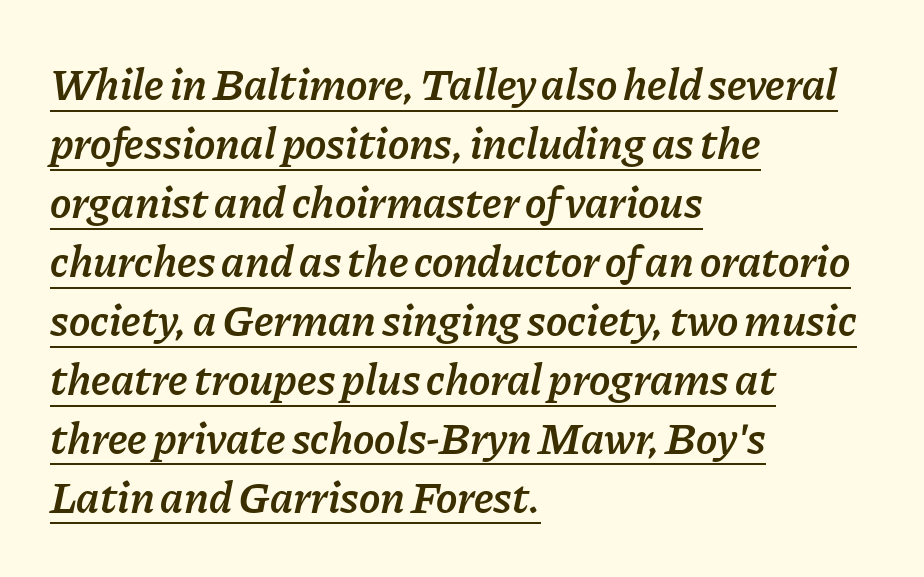
{"italic": "yes", "lean": "right", "slant_degrees": 11, "bold": "semi", "weight": "semibold", "width": "normal", "stroke_contrast": "low", "x_height": "medium", "monospaced": "no", "underline": "yes", "align": "left", "line_spacing": "normal", "line_spacing_ratio": 1.31, "letter_spacing": "normal", "letter_spacing_em": 0.0, "glyph_px": 45}
